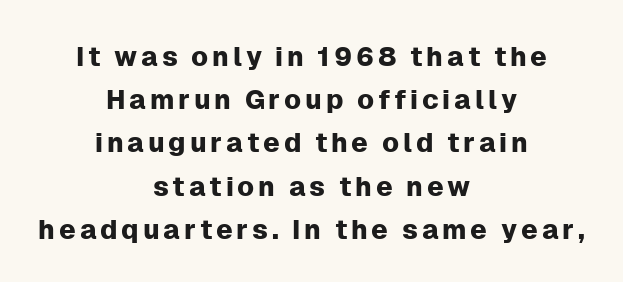
Q: Is the text italic (slanted)? A: No, it is upright.
Q: Is the text underlined? A: No.
Q: How is the paragraph aligned? A: Centered.
Q: Is the spacing between lines tight, normal or loose? A: Normal.
